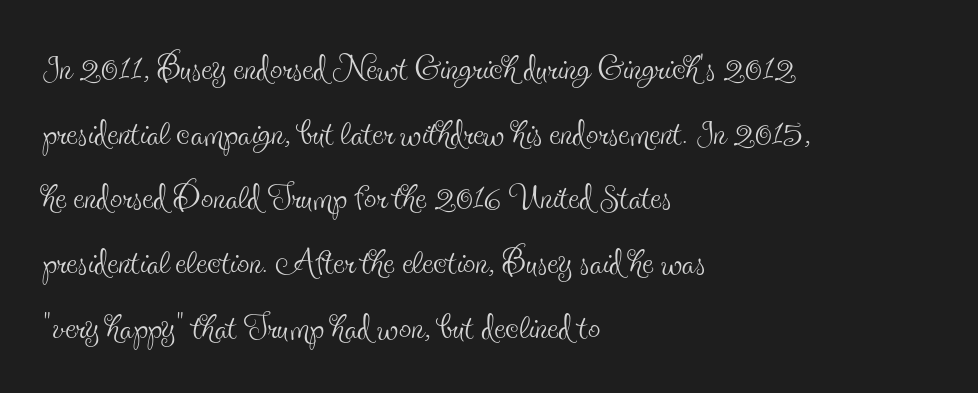
{"serif": "yes", "bold": "no", "weight": "thin", "width": "condensed", "x_height": "small", "monospaced": "no", "underline": "no", "align": "left", "line_spacing": "normal", "line_spacing_ratio": 1.32, "letter_spacing": "normal", "letter_spacing_em": 0.0, "glyph_px": 49}
